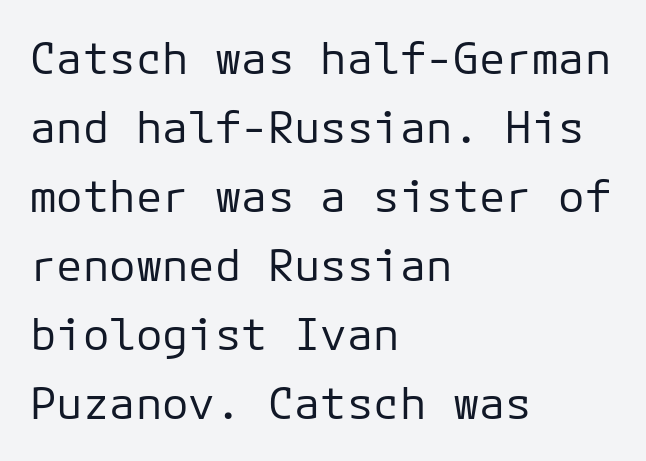
Q: Is the text bold? A: No.
Q: Is the text italic (slanted)? A: No, it is upright.
Q: Is the typeface a serif or a sans-serif typeface? A: Sans-serif.
Q: Is the text underlined? A: No.
Q: How is the paragraph aligned? A: Left-aligned.
Q: Is the spacing between letters normal or unusually wide? A: Normal.
Q: Is the spacing between lines tight, normal or loose? A: Normal.
Q: Width (condensed, normal, or wide)? A: Normal.
Q: Stroke contrast? A: Low.
Q: x-height? A: Medium.
